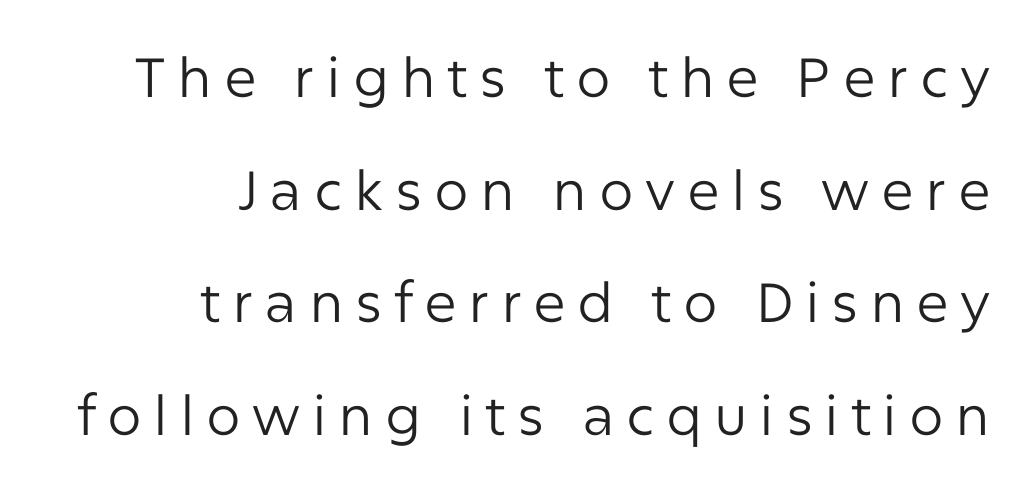
Does the lettering tilt? It doesn't — this is upright. Visually the block forms a straight wall on the right and a jagged coastline on the left. Short note: letters widely spaced. The face used here is a sans, in the tradition of grotesques and geometrics. Character widths vary here, with narrow letters taking less room than wide ones.
